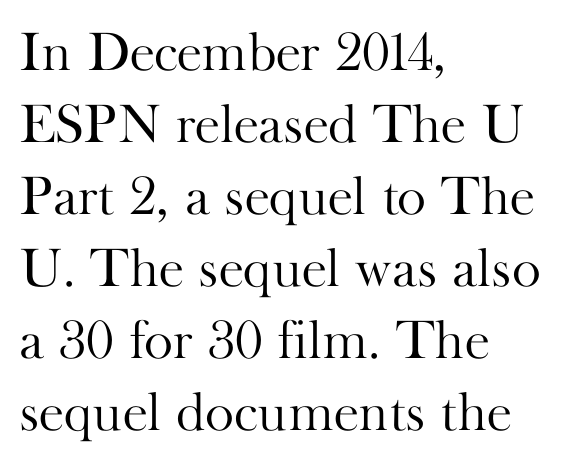
The type sits square on the baseline with zero lean. Decoration check: the copy has no underline. These lines are composed in type with serifs. Nothing heavy about these letters — not bold at all. Standard letterfit; no display-style spreading of the glyphs.
